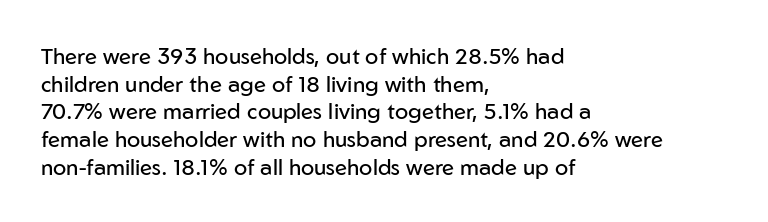
{"italic": "no", "bold": "no", "underline": "no", "align": "left", "line_spacing": "normal", "line_spacing_ratio": 1.26, "letter_spacing": "normal", "letter_spacing_em": 0.0, "glyph_px": 22}
